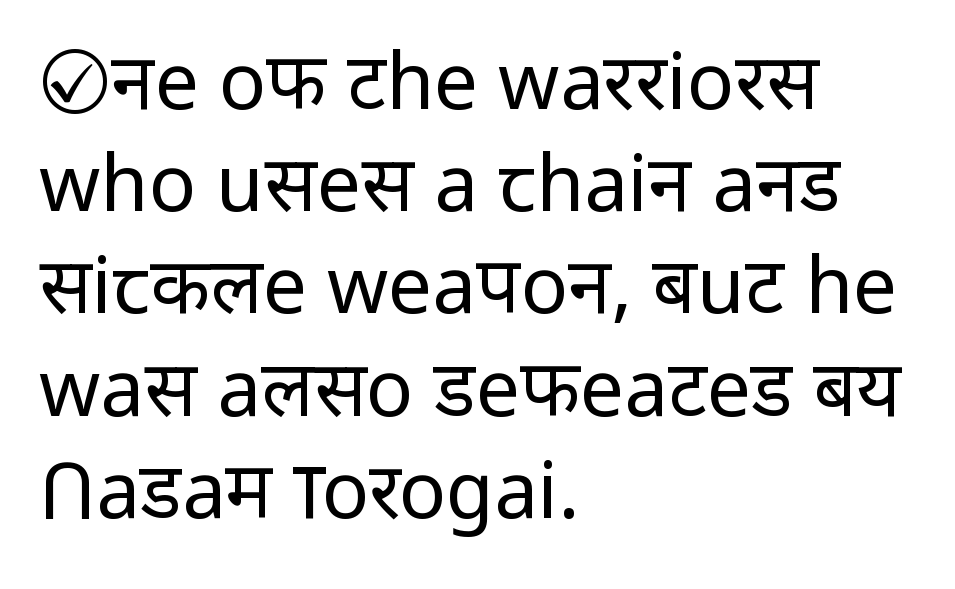
The image shows 78 px regular-weight sans-serif type, upright; set left-aligned, normal line spacing (1.31x), normal letter spacing, not underlined; low stroke contrast and a medium x-height.
